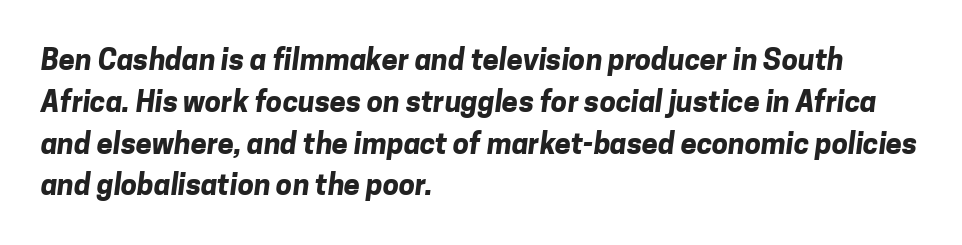
The image shows 29 px bold sans-serif type; set left-aligned, normal line spacing (1.44x), normal letter spacing, not underlined; low stroke contrast and a medium x-height.
